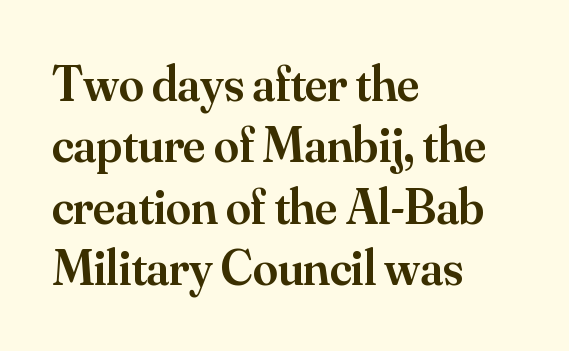
Q: Is the text bold? A: Semi-bold.
Q: Is the text italic (slanted)? A: No, it is upright.
Q: Is the typeface a serif or a sans-serif typeface? A: Serif.
Q: Is the text underlined? A: No.
Q: How is the paragraph aligned? A: Left-aligned.
Q: Is the spacing between letters normal or unusually wide? A: Normal.
Q: Width (condensed, normal, or wide)? A: Normal.
Q: Stroke contrast? A: Medium.
Q: x-height? A: Small.
Q: Monospaced? A: No.
